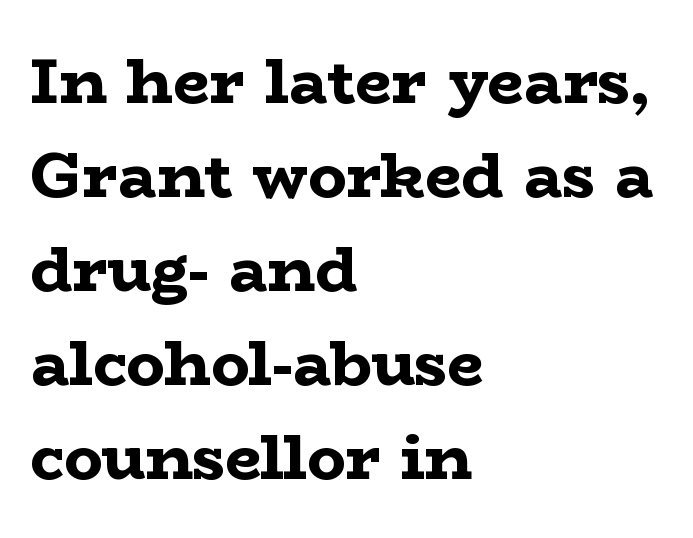
Q: Is the text bold? A: Yes.
Q: Is the text italic (slanted)? A: No, it is upright.
Q: Is the typeface a serif or a sans-serif typeface? A: Serif.
Q: Is the text underlined? A: No.
Q: How is the paragraph aligned? A: Left-aligned.
Q: Is the spacing between letters normal or unusually wide? A: Normal.
Q: Is the spacing between lines tight, normal or loose? A: Normal.
Q: Width (condensed, normal, or wide)? A: Wide.
Q: Stroke contrast? A: Low.
Q: x-height? A: Medium.
Q: Monospaced? A: No.
